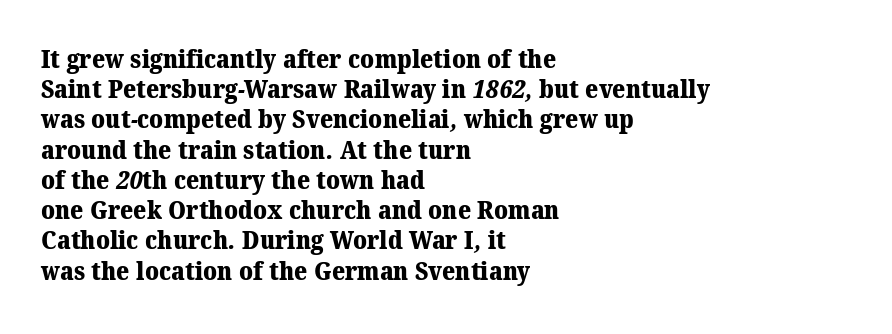
Default kerning and tracking; the words read as compact shapes. The text block is weighted toward the left margin, trailing off unevenly rightward. Only glyphs here, with clear space below each row. Pretty heavy lettering here — definitely bold.
